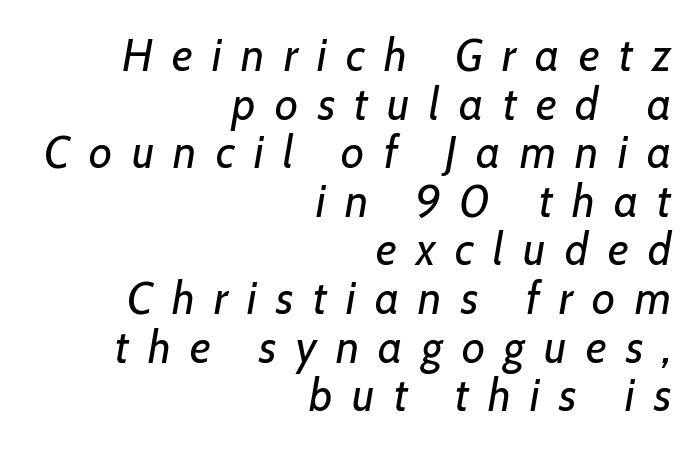
The image shows 45 px regular-weight type, italic (leaning right); set right-aligned, tight line spacing (1.08x), unusually wide letter spacing (+0.43 em), not underlined; low stroke contrast and a medium x-height.
